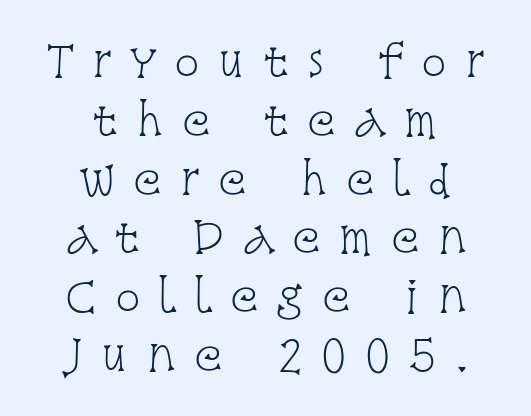
Q: Is the text bold? A: No.
Q: Is the text italic (slanted)? A: No, it is upright.
Q: Is the typeface a serif or a sans-serif typeface? A: Serif.
Q: Is the text underlined? A: No.
Q: How is the paragraph aligned? A: Centered.
Q: Is the spacing between letters normal or unusually wide? A: Unusually wide.
Q: Is the spacing between lines tight, normal or loose? A: Normal.
Q: Width (condensed, normal, or wide)? A: Condensed.
Q: Stroke contrast? A: Low.
Q: x-height? A: Large.
Q: Monospaced? A: No.
